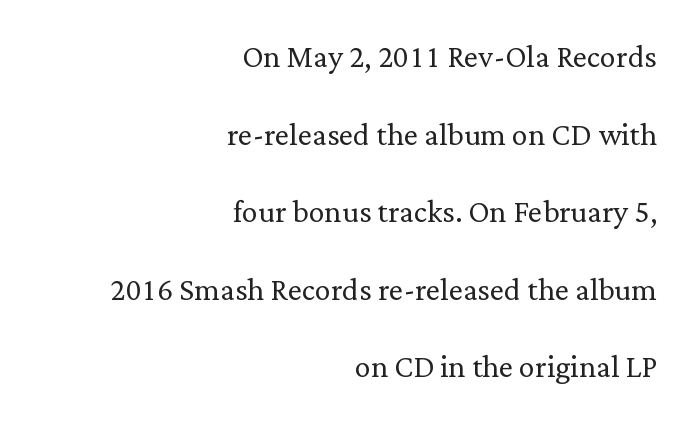
Stems and bowls with no extra thickness — not bold. No word sits above an underline. To sum up the face: it has serifs. There is no visible air inserted between adjacent glyphs.
